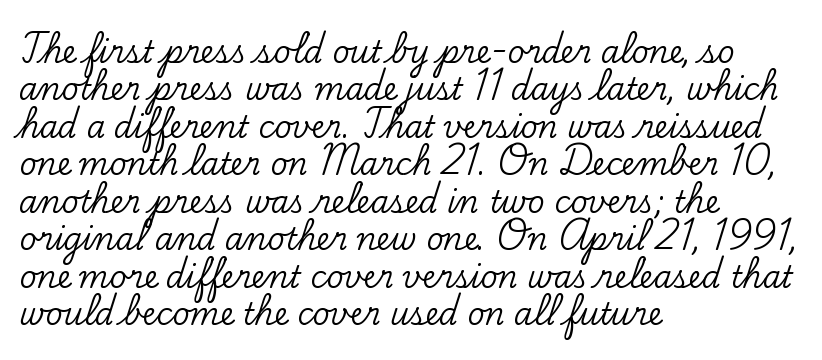
The image shows 30 px serif type; set left-aligned, normal line spacing (1.25x), normal letter spacing, not underlined; low stroke contrast and a small x-height.
